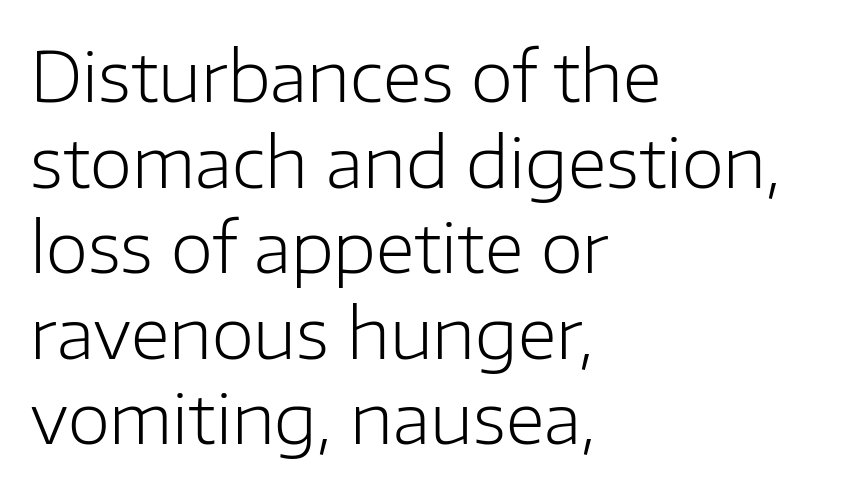
Q: Is the text bold? A: No.
Q: Is the text italic (slanted)? A: No, it is upright.
Q: Is the typeface a serif or a sans-serif typeface? A: Sans-serif.
Q: Is the text underlined? A: No.
Q: How is the paragraph aligned? A: Left-aligned.
Q: Is the spacing between letters normal or unusually wide? A: Normal.
Q: Width (condensed, normal, or wide)? A: Normal.
Q: Stroke contrast? A: Low.
Q: x-height? A: Medium.
Q: Monospaced? A: No.
